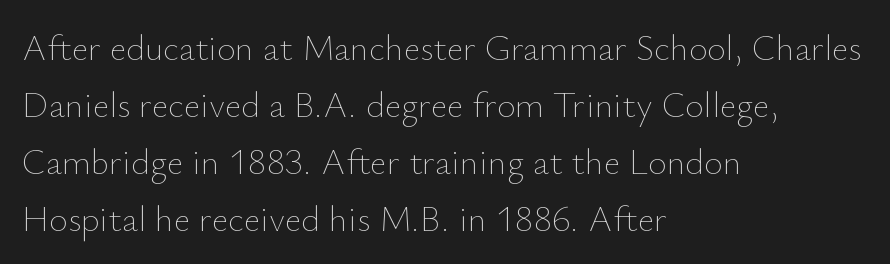
The image shows 36 px thin type, upright; set left-aligned, normal line spacing (1.58x), normal letter spacing, not underlined; low stroke contrast and a small x-height.
